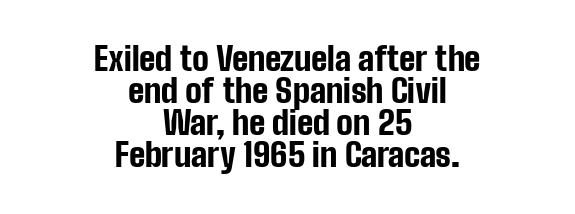
The image shows 33 px bold, condensed sans-serif type, upright; set centered, tight line spacing (0.97x), normal letter spacing, not underlined; low stroke contrast and a medium x-height.
